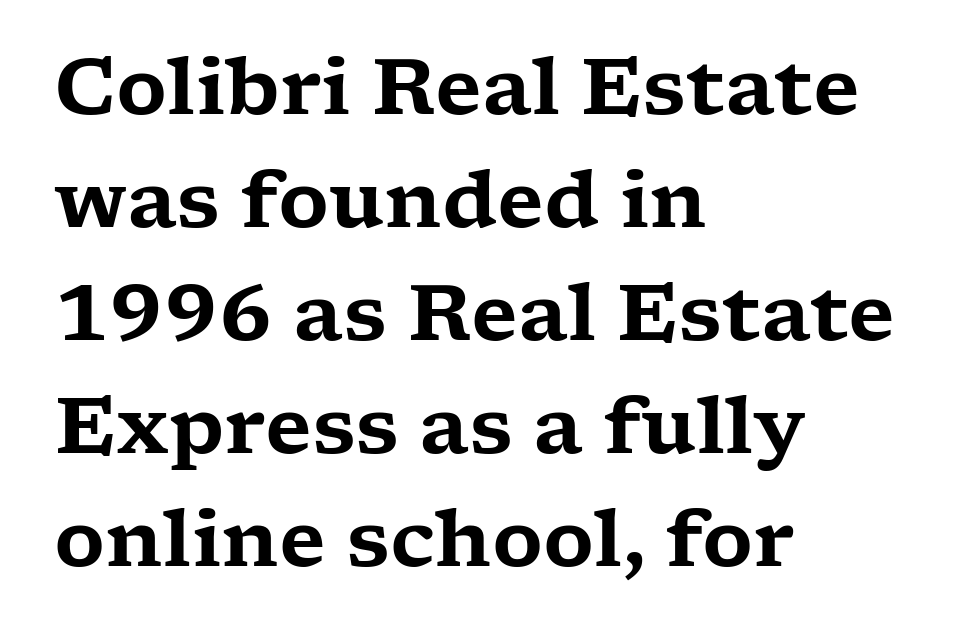
{"serif": "yes", "italic": "no", "width": "wide", "stroke_contrast": "low", "x_height": "medium", "monospaced": "no", "underline": "no", "align": "left", "line_spacing": "normal", "line_spacing_ratio": 1.45, "letter_spacing": "normal", "letter_spacing_em": 0.0, "glyph_px": 78}
